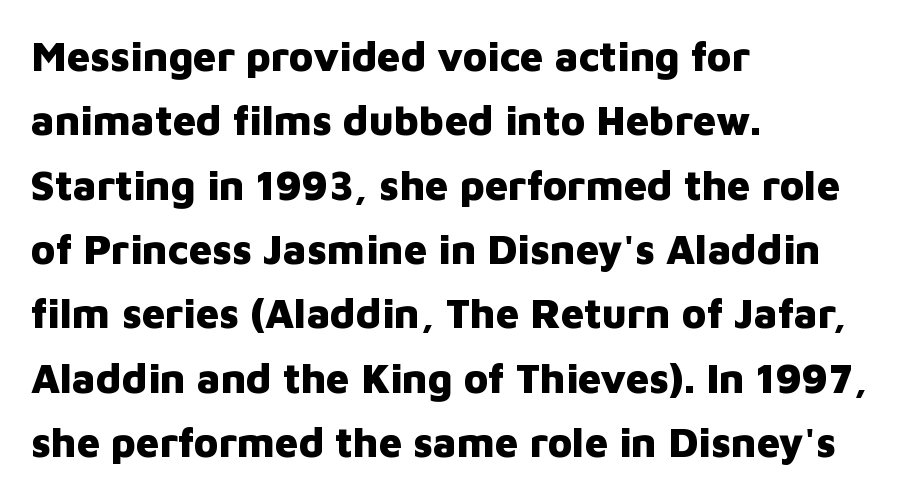
Reading down the column, the eye jumps a familiar distance to each next line. I'd call this a sans setting — the letters go barefoot. Varying glyph widths throughout — classic text-font behaviour. Look at the tracking — it's just the regular setting, nothing added. The font is running at its bold setting.
